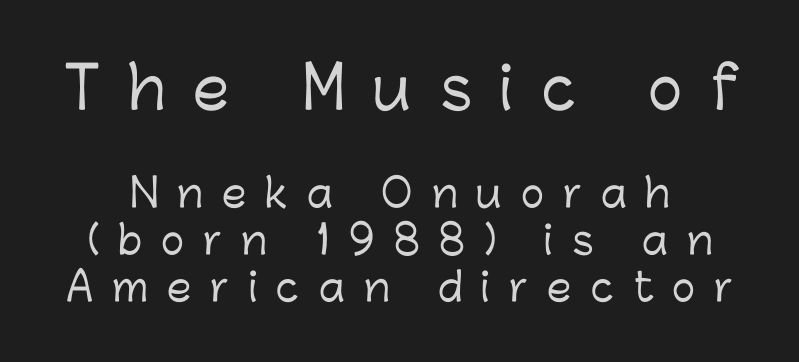
No word sits above an underline. Honestly, the letter spacing is so wide it's the main thing you notice. To sum up the face: it is a sans, with no serifs. Proportional: the letters do not fall into vertical columns.
